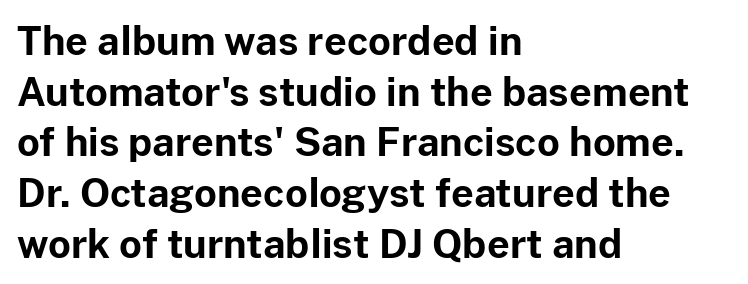
The image shows 39 px bold sans-serif type, upright; set left-aligned, normal line spacing (1.3x), normal letter spacing, not underlined; low stroke contrast and a medium x-height.
